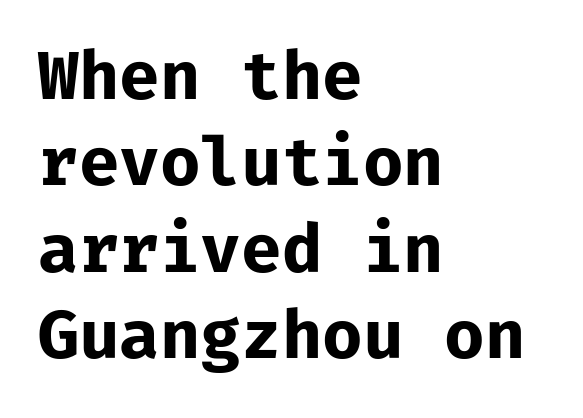
Q: Is the text bold? A: Yes.
Q: Is the text italic (slanted)? A: No, it is upright.
Q: Is the typeface a serif or a sans-serif typeface? A: Sans-serif.
Q: Is the text underlined? A: No.
Q: How is the paragraph aligned? A: Left-aligned.
Q: Is the spacing between letters normal or unusually wide? A: Normal.
Q: Is the spacing between lines tight, normal or loose? A: Normal.
Q: Width (condensed, normal, or wide)? A: Normal.
Q: Stroke contrast? A: Low.
Q: x-height? A: Medium.
Q: Monospaced? A: Yes.
